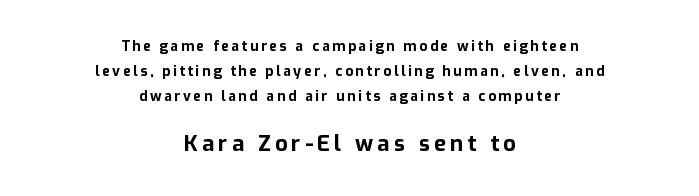
Q: Is the text bold? A: Yes.
Q: Is the text italic (slanted)? A: No, it is upright.
Q: Is the text underlined? A: No.
Q: How is the paragraph aligned? A: Centered.
Q: Which block of text is set in a larger size, the first (top) or the second (bottom)? A: The second (bottom) one.
